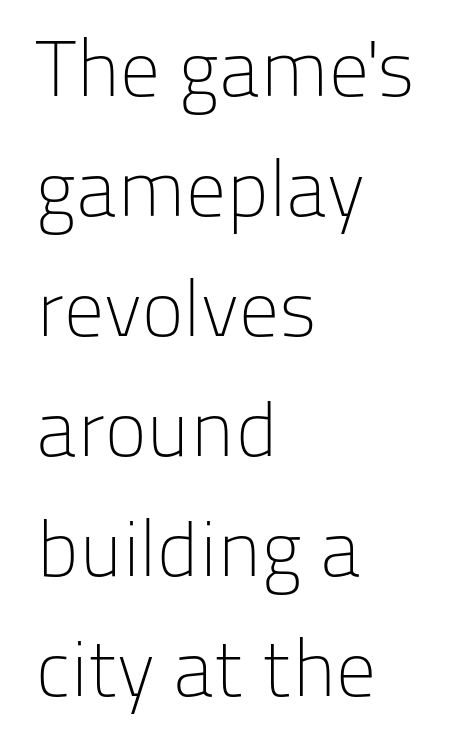
The image shows 79 px light sans-serif type, upright; set left-aligned, normal line spacing (1.52x), normal letter spacing, not underlined; low stroke contrast and a medium x-height.
